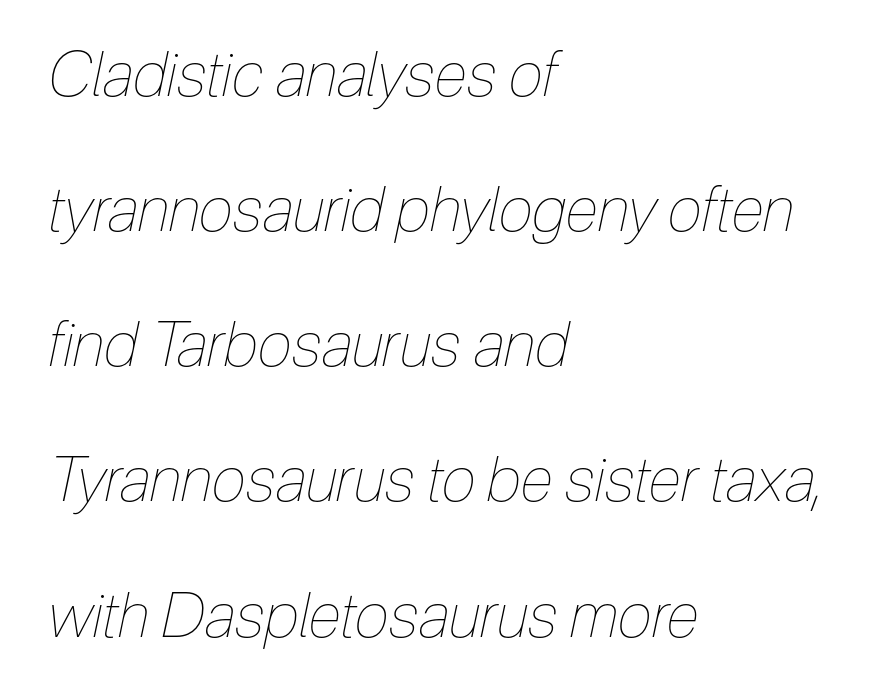
{"italic": "yes", "lean": "right", "slant_degrees": 12, "bold": "no", "weight": "thin", "width": "condensed", "stroke_contrast": "low", "x_height": "medium", "monospaced": "no", "underline": "no", "align": "left", "line_spacing": "loose", "line_spacing_ratio": 2.18, "letter_spacing": "normal", "letter_spacing_em": 0.0, "glyph_px": 62}
